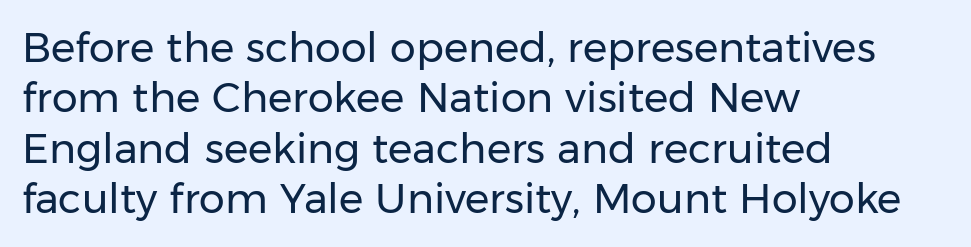
The image shows 41 px regular-weight sans-serif type, upright; set left-aligned, line spacing 1.23x, normal letter spacing, not underlined; low stroke contrast and a medium x-height.
